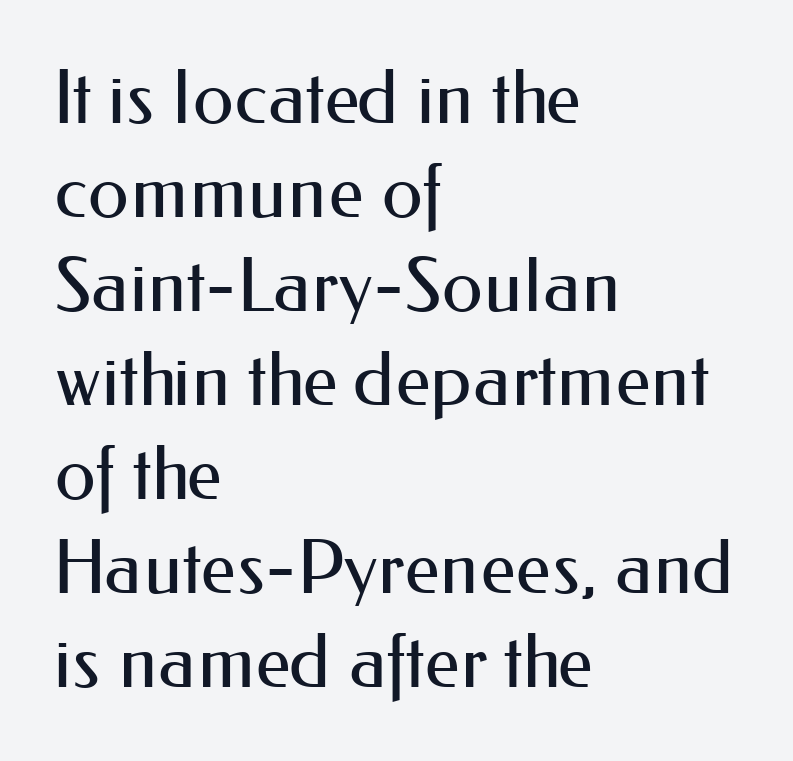
Q: Is the text bold? A: No.
Q: Is the text italic (slanted)? A: No, it is upright.
Q: Is the typeface a serif or a sans-serif typeface? A: Sans-serif.
Q: Is the text underlined? A: No.
Q: How is the paragraph aligned? A: Left-aligned.
Q: Is the spacing between letters normal or unusually wide? A: Normal.
Q: Is the spacing between lines tight, normal or loose? A: Normal.
Q: Width (condensed, normal, or wide)? A: Normal.
Q: Stroke contrast? A: Medium.
Q: x-height? A: Small.
Q: Monospaced? A: No.
